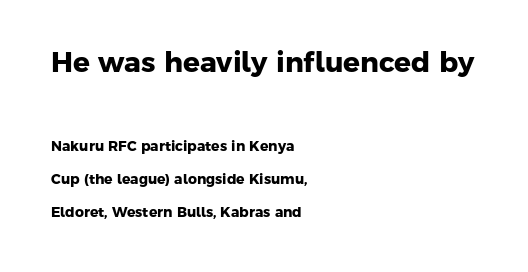
The leading is generous, giving the passage an open texture. Classification — sans serif. Here the glyphs are tracked normally, forming tight word shapes. Is this a fixed-width face? No — the glyphs have proportional, varying widths. Clear beneath every line of the passage.
